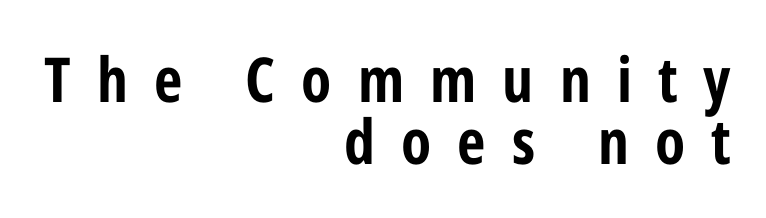
The image shows 62 px bold, condensed sans-serif type, upright; set right-aligned, tight line spacing (1.0x), unusually wide letter spacing (+0.42 em), not underlined; low stroke contrast and a medium x-height.
